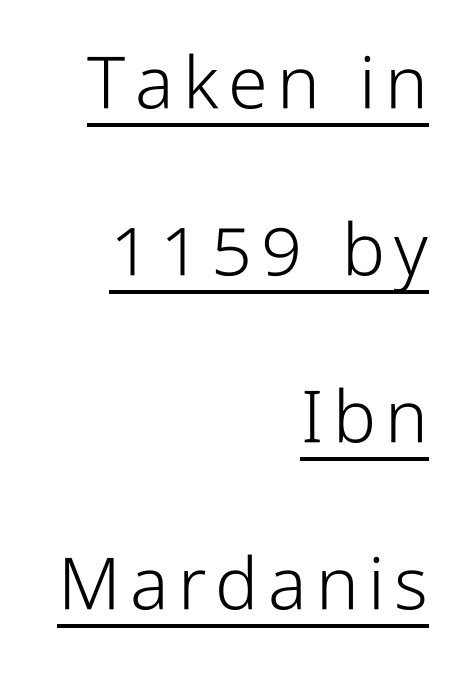
{"serif": "no", "italic": "no", "bold": "no", "weight": "light", "width": "condensed", "stroke_contrast": "low", "x_height": "medium", "monospaced": "no", "underline": "yes", "align": "right", "line_spacing": "loose", "line_spacing_ratio": 2.32, "glyph_px": 72}
